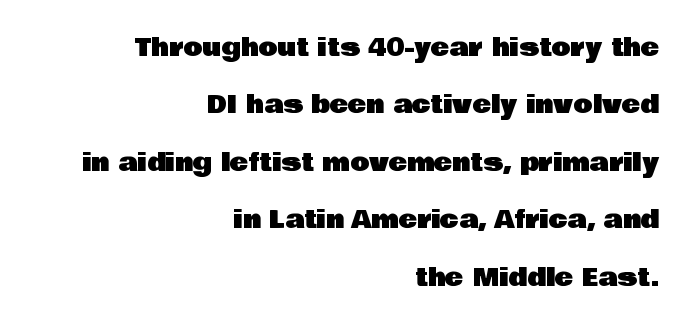
Interline gaps are noticeably wide in this sample. Tracking here is standard; glyphs follow each other at the usual distance. Ascenders rise straight up at ninety degrees. Layout note: lines flush right. Has an underline been added? It has not.
